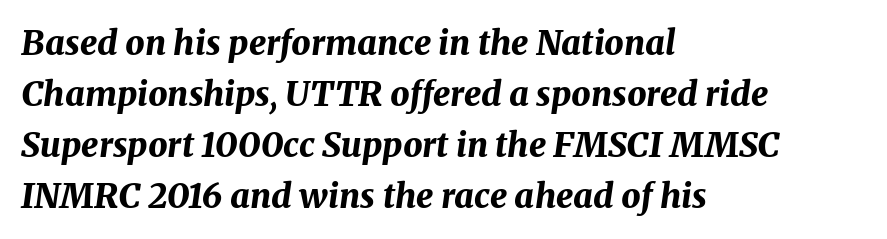
These lines sit exactly where default settings would place them. The specimen reads as italic at a glance. Strong, thick strokes mark this as bold type. Students, note that the glyphs here touch the page at normal intervals. This sample has the flowing, uneven cadence of proportional lettering. The lines in this sample share a left origin and differ only in where they stop.
